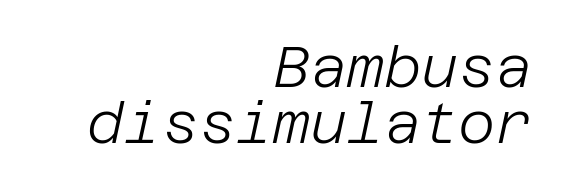
{"italic": "yes", "lean": "right", "slant_degrees": 12, "bold": "no", "weight": "light", "width": "normal", "stroke_contrast": "low", "x_height": "large", "underline": "no", "align": "right", "line_spacing": "tight", "line_spacing_ratio": 0.99, "letter_spacing": "normal", "letter_spacing_em": 0.0, "glyph_px": 57}
